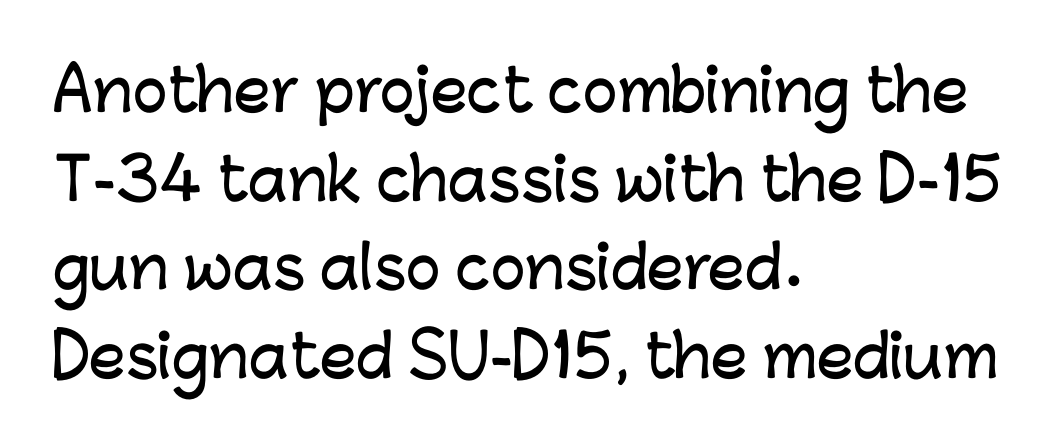
Q: Is the text italic (slanted)? A: No, it is upright.
Q: Is the typeface a serif or a sans-serif typeface? A: Sans-serif.
Q: Is the text underlined? A: No.
Q: How is the paragraph aligned? A: Left-aligned.
Q: Is the spacing between letters normal or unusually wide? A: Normal.
Q: Is the spacing between lines tight, normal or loose? A: Normal.
Q: Width (condensed, normal, or wide)? A: Normal.
Q: Stroke contrast? A: Low.
Q: x-height? A: Medium.
Q: Monospaced? A: No.
